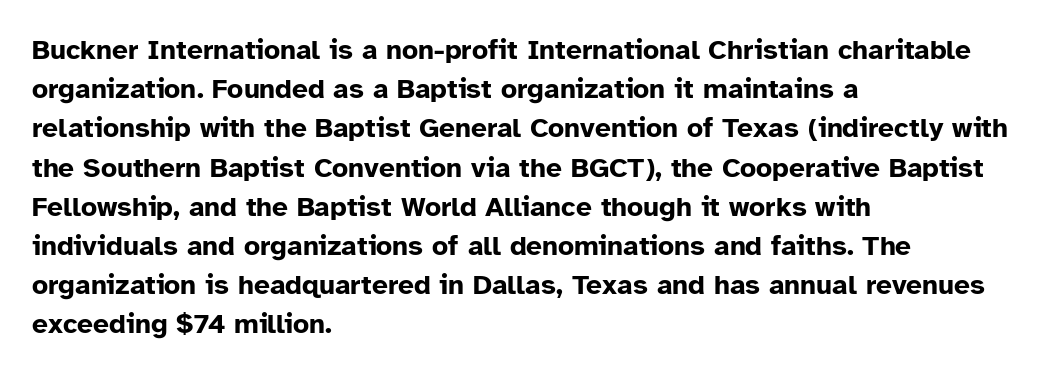
The image shows 28 px bold sans-serif type, upright; set left-aligned, normal line spacing (1.4x), normal letter spacing, not underlined; low stroke contrast and a medium x-height.
